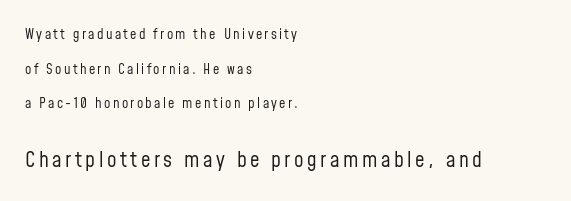
Q: Is the text bold? A: No.
Q: Is the text italic (slanted)? A: No, it is upright.
Q: Is the text underlined? A: No.
Q: How is the paragraph aligned? A: Left-aligned.
Q: Is the spacing between lines tight, normal or loose? A: Loose.
Q: Which block of text is set in a larger size, the first (top) or the second (bottom)? A: The second (bottom) one.
